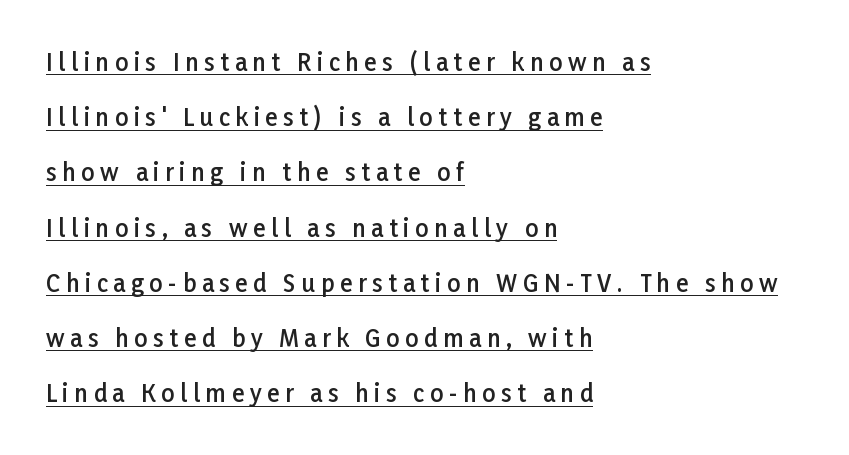
Q: Is the text bold? A: Semi-bold.
Q: Is the text italic (slanted)? A: No, it is upright.
Q: Is the text underlined? A: Yes.
Q: How is the paragraph aligned? A: Left-aligned.
Q: Is the spacing between letters normal or unusually wide? A: Unusually wide.
Q: Is the spacing between lines tight, normal or loose? A: Loose.
